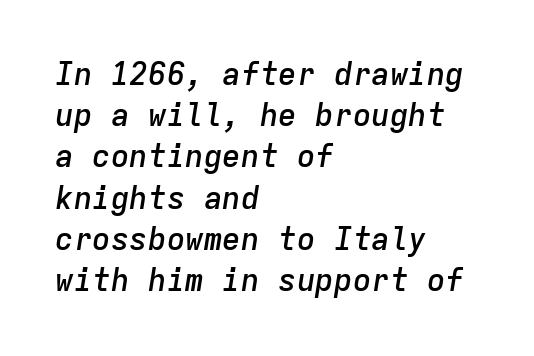
The image shows 31 px semibold type, italic (leaning right), monospaced; set left-aligned, normal line spacing (1.33x), normal letter spacing, not underlined; low stroke contrast and a medium x-height.
